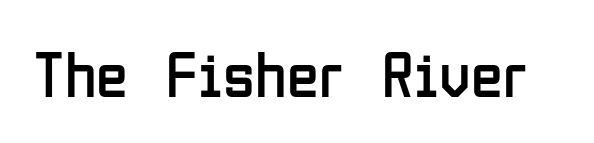
Q: Is the text bold? A: No.
Q: Is the text italic (slanted)? A: No, it is upright.
Q: Is the typeface a serif or a sans-serif typeface? A: Sans-serif.
Q: Is the text underlined? A: No.
Q: Is the spacing between letters normal or unusually wide? A: Normal.
Q: Width (condensed, normal, or wide)? A: Condensed.
Q: Stroke contrast? A: Low.
Q: x-height? A: Medium.
Q: Monospaced? A: No.
